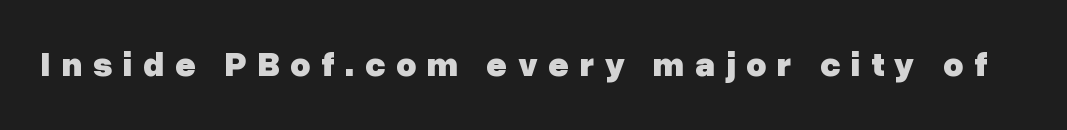
Type without underlining. Designer's note — italics off, roman on. Serif or sans? Sans — the stroke terminals are bare. Students, this is bold: see how much ink each stroke carries.
